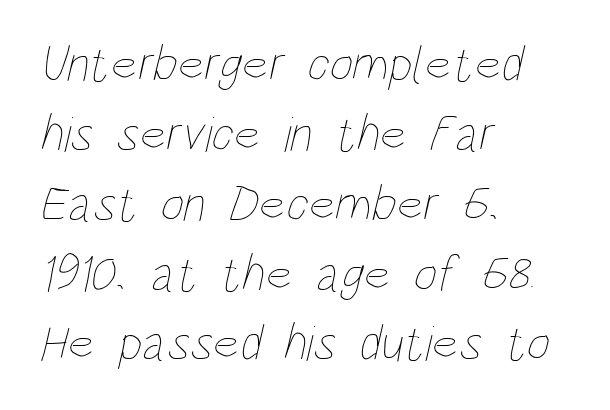
The image shows 51 px thin, condensed type; set left-aligned, normal line spacing (1.37x), normal letter spacing, not underlined; low stroke contrast and a large x-height.
